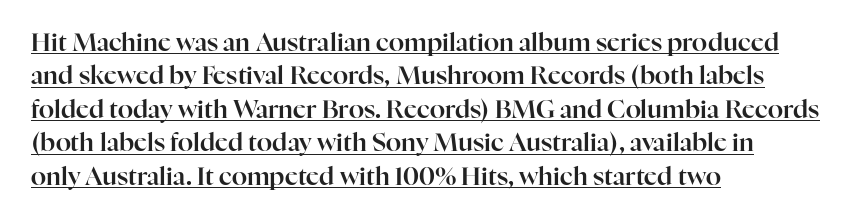
{"italic": "no", "underline": "yes", "align": "left", "line_spacing": "normal", "line_spacing_ratio": 1.34, "letter_spacing": "normal", "letter_spacing_em": 0.0, "glyph_px": 25}
